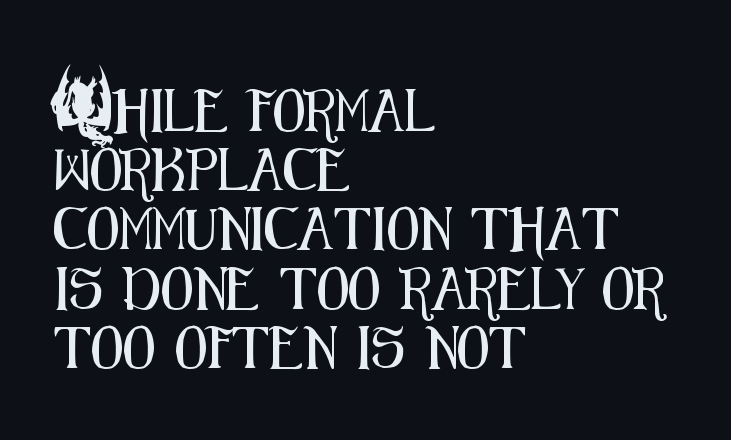
The image shows 42 px condensed sans-serif type, upright; set left-aligned, normal line spacing (1.41x), normal letter spacing, not underlined; medium stroke contrast and a small x-height.
